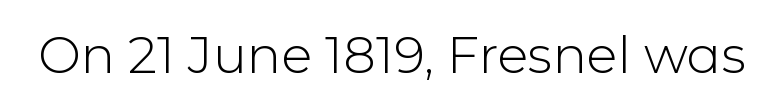
{"serif": "no", "italic": "no", "bold": "no", "weight": "light", "width": "normal", "stroke_contrast": "low", "x_height": "medium", "monospaced": "no", "underline": "no", "letter_spacing": "normal", "letter_spacing_em": 0.0, "glyph_px": 51}
